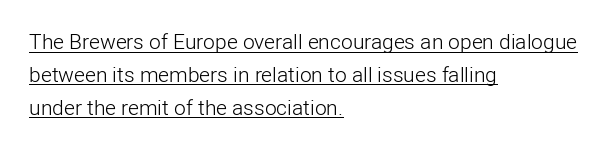
{"italic": "no", "bold": "no", "underline": "yes", "align": "left", "line_spacing": "normal", "line_spacing_ratio": 1.57, "letter_spacing": "normal", "letter_spacing_em": 0.0, "glyph_px": 21}
